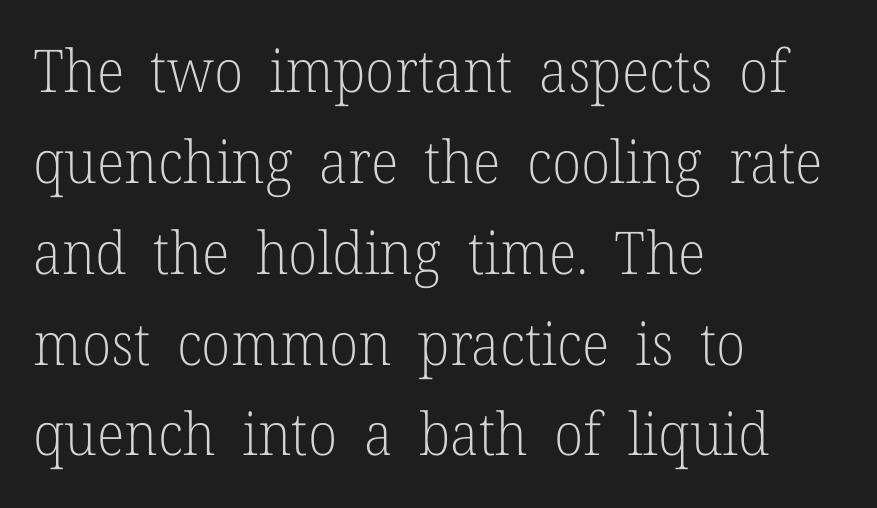
Q: Is the text bold? A: No.
Q: Is the text italic (slanted)? A: No, it is upright.
Q: Is the typeface a serif or a sans-serif typeface? A: Serif.
Q: Is the text underlined? A: No.
Q: How is the paragraph aligned? A: Left-aligned.
Q: Is the spacing between letters normal or unusually wide? A: Normal.
Q: Is the spacing between lines tight, normal or loose? A: Normal.
Q: Width (condensed, normal, or wide)? A: Normal.
Q: Stroke contrast? A: Low.
Q: x-height? A: Medium.
Q: Monospaced? A: No.
